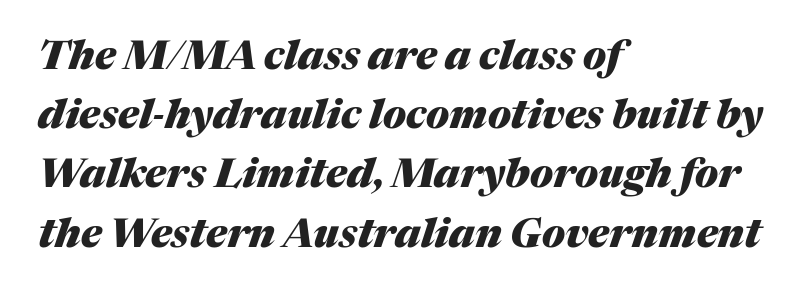
Line beginnings align vertically; line endings do not. The font's italic variant was chosen for this text. Weight check: bold — yes, fully. Inter-character spacing is left at the font's built-in metrics.
